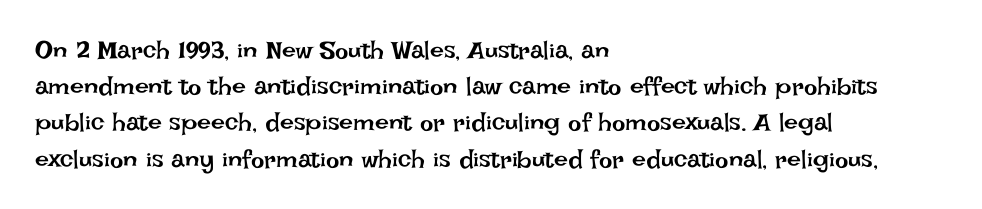
Q: Is the text bold? A: No.
Q: Is the text italic (slanted)? A: No, it is upright.
Q: Is the text underlined? A: No.
Q: How is the paragraph aligned? A: Left-aligned.
Q: Is the spacing between letters normal or unusually wide? A: Normal.
Q: Is the spacing between lines tight, normal or loose? A: Normal.
